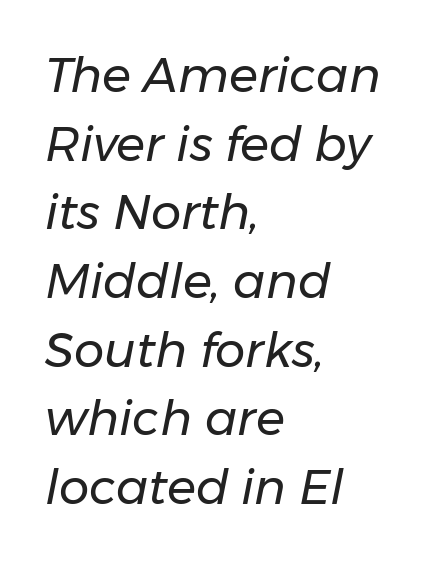
Q: Is the text bold? A: No.
Q: Is the text italic (slanted)? A: Yes, it leans right by about 11 degrees.
Q: Is the text underlined? A: No.
Q: How is the paragraph aligned? A: Left-aligned.
Q: Is the spacing between letters normal or unusually wide? A: Normal.
Q: Is the spacing between lines tight, normal or loose? A: Normal.
Q: Width (condensed, normal, or wide)? A: Normal.
Q: Stroke contrast? A: Low.
Q: x-height? A: Medium.
Q: Monospaced? A: No.
